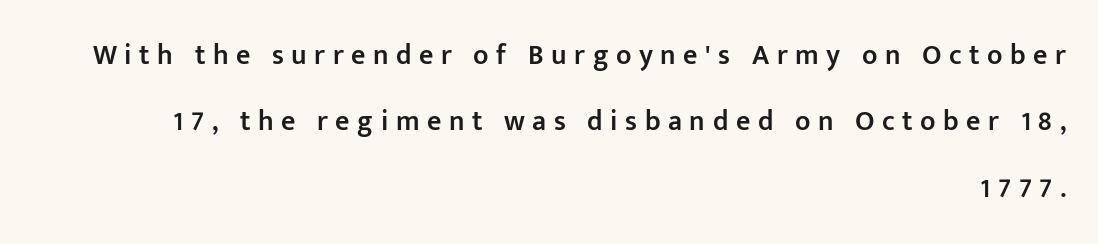
Q: Is the text bold? A: Semi-bold.
Q: Is the text italic (slanted)? A: No, it is upright.
Q: Is the typeface a serif or a sans-serif typeface? A: Sans-serif.
Q: Is the text underlined? A: No.
Q: How is the paragraph aligned? A: Right-aligned.
Q: Is the spacing between letters normal or unusually wide? A: Unusually wide.
Q: Is the spacing between lines tight, normal or loose? A: Loose.
Q: Width (condensed, normal, or wide)? A: Normal.
Q: Stroke contrast? A: Low.
Q: x-height? A: Medium.
Q: Monospaced? A: No.
